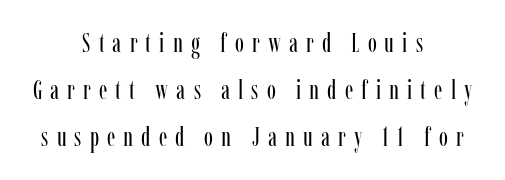
Underline: absent. The compositor balanced each line on the midline. Compared with a typical body face, this is equally light or lighter still. This is the regular roman posture of the typeface. Each word looks stretched out because of the extra space between its letters.
